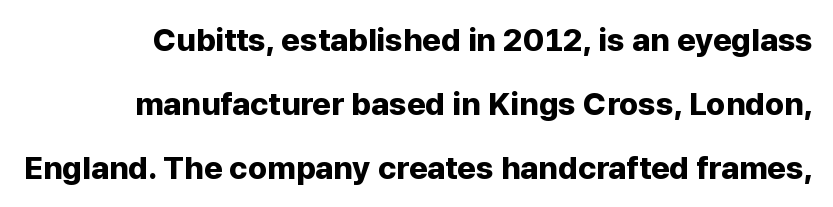
{"serif": "no", "italic": "no", "bold": "yes", "weight": "bold", "width": "normal", "stroke_contrast": "low", "x_height": "medium", "monospaced": "no", "underline": "no", "line_spacing": "loose", "line_spacing_ratio": 2.0, "letter_spacing": "normal", "letter_spacing_em": 0.0, "glyph_px": 32}
